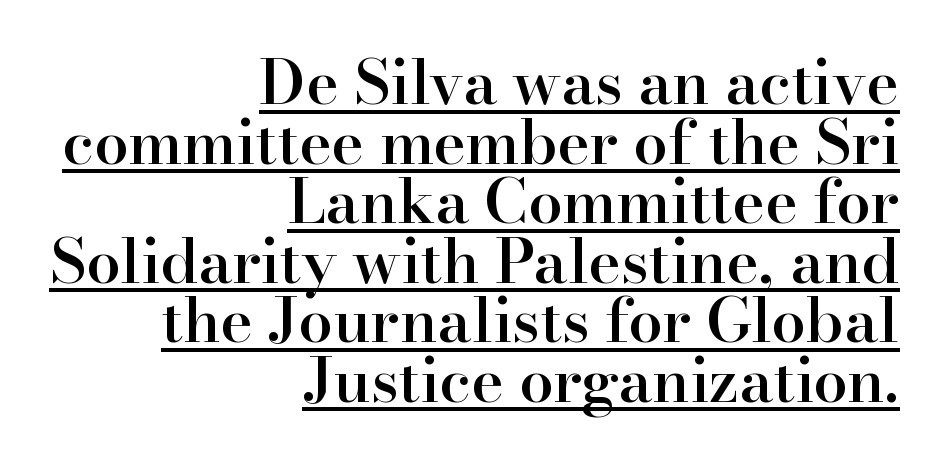
The image shows 62 px semibold serif type, upright; set right-aligned, tight line spacing (0.96x), normal letter spacing, underlined; high stroke contrast and a small x-height.
